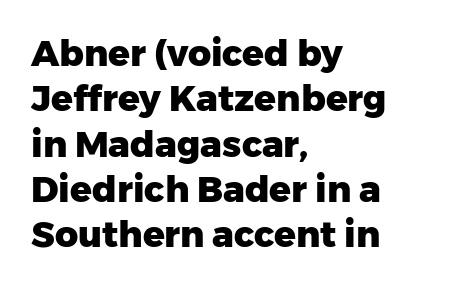
Q: Is the text bold? A: Yes.
Q: Is the text italic (slanted)? A: No, it is upright.
Q: Is the typeface a serif or a sans-serif typeface? A: Sans-serif.
Q: Is the text underlined? A: No.
Q: How is the paragraph aligned? A: Left-aligned.
Q: Is the spacing between letters normal or unusually wide? A: Normal.
Q: Is the spacing between lines tight, normal or loose? A: Normal.
Q: Width (condensed, normal, or wide)? A: Normal.
Q: Stroke contrast? A: Low.
Q: x-height? A: Medium.
Q: Monospaced? A: No.
